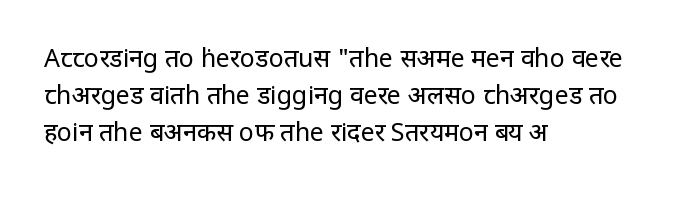
Q: Is the text bold? A: No.
Q: Is the text italic (slanted)? A: No, it is upright.
Q: Is the text underlined? A: No.
Q: How is the paragraph aligned? A: Left-aligned.
Q: Is the spacing between letters normal or unusually wide? A: Normal.
Q: Is the spacing between lines tight, normal or loose? A: Normal.
